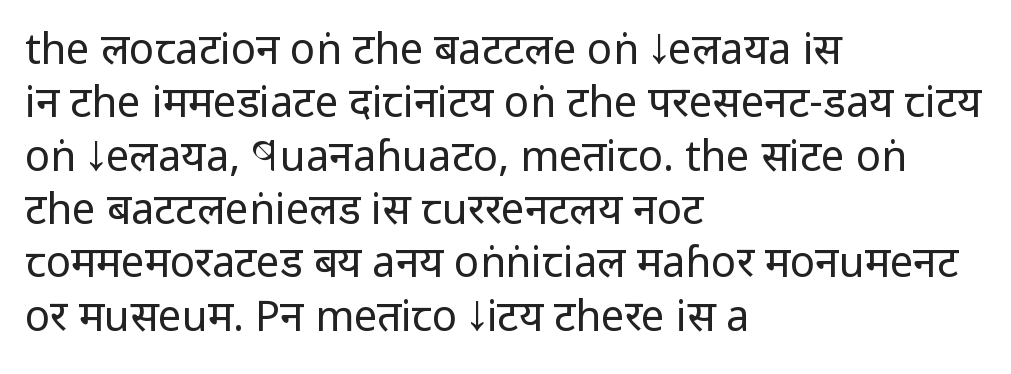
Q: Is the text bold? A: No.
Q: Is the text italic (slanted)? A: No, it is upright.
Q: Is the typeface a serif or a sans-serif typeface? A: Sans-serif.
Q: Is the text underlined? A: No.
Q: How is the paragraph aligned? A: Left-aligned.
Q: Is the spacing between letters normal or unusually wide? A: Normal.
Q: Is the spacing between lines tight, normal or loose? A: Normal.
Q: Width (condensed, normal, or wide)? A: Condensed.
Q: Stroke contrast? A: Low.
Q: x-height? A: Large.
Q: Monospaced? A: No.
